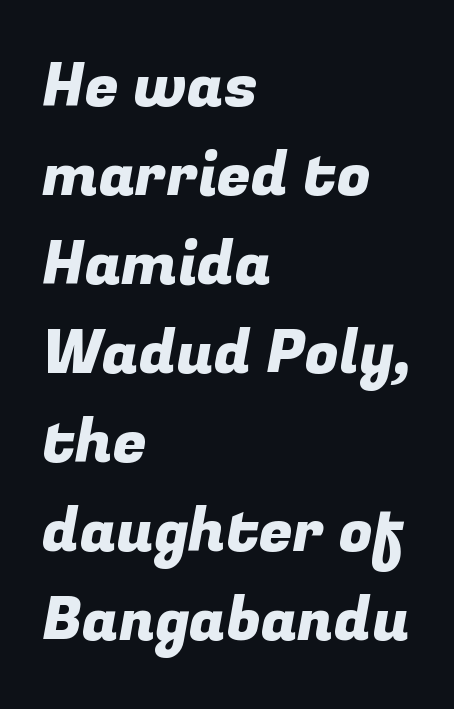
The image shows 61 px sans-serif type; set left-aligned, normal line spacing (1.46x), normal letter spacing, not underlined; low stroke contrast and a medium x-height.
